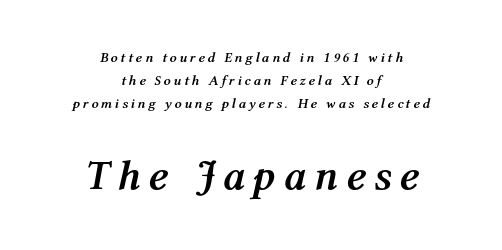
Q: Is the text bold? A: Yes.
Q: Is the text italic (slanted)? A: Yes, it leans right by about 12 degrees.
Q: Is the text underlined? A: No.
Q: How is the paragraph aligned? A: Centered.
Q: Is the spacing between lines tight, normal or loose? A: Normal.
Q: Which block of text is set in a larger size, the first (top) or the second (bottom)? A: The second (bottom) one.
Q: Width (condensed, normal, or wide)? A: Normal.
Q: Stroke contrast? A: Medium.
Q: x-height? A: Medium.
Q: Monospaced? A: No.
